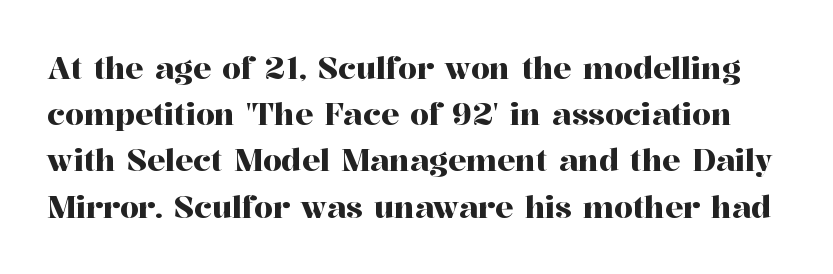
The image shows 30 px serif type, upright; set normal line spacing (1.54x), normal letter spacing, not underlined; high stroke contrast and a medium x-height.
